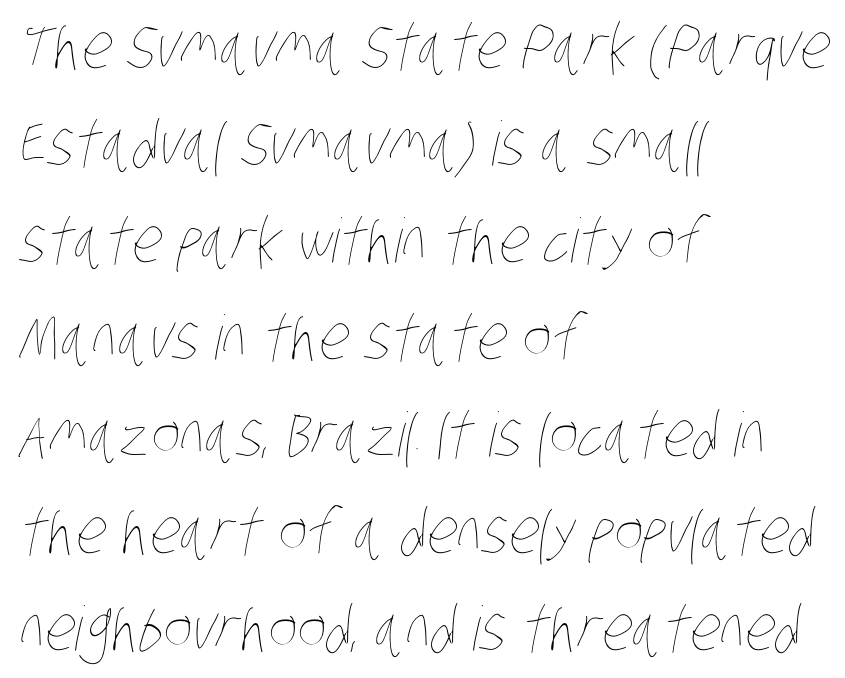
The image shows 61 px thin, condensed type; set left-aligned, normal line spacing (1.59x), normal letter spacing, not underlined; low stroke contrast and a large x-height.
